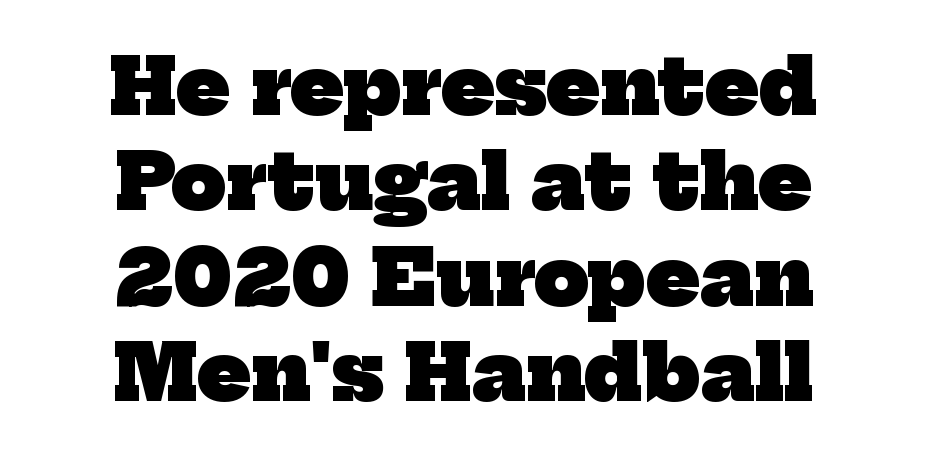
Q: Is the text bold? A: Yes.
Q: Is the typeface a serif or a sans-serif typeface? A: Serif.
Q: Is the text underlined? A: No.
Q: How is the paragraph aligned? A: Centered.
Q: Is the spacing between letters normal or unusually wide? A: Normal.
Q: Width (condensed, normal, or wide)? A: Normal.
Q: Stroke contrast? A: Low.
Q: x-height? A: Medium.
Q: Monospaced? A: No.
